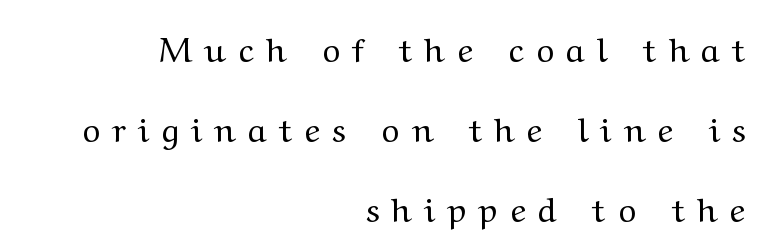
Q: Is the text bold? A: No.
Q: Is the text italic (slanted)? A: No, it is upright.
Q: Is the typeface a serif or a sans-serif typeface? A: Serif.
Q: Is the text underlined? A: No.
Q: How is the paragraph aligned? A: Right-aligned.
Q: Is the spacing between letters normal or unusually wide? A: Unusually wide.
Q: Is the spacing between lines tight, normal or loose? A: Loose.
Q: Width (condensed, normal, or wide)? A: Wide.
Q: Stroke contrast? A: Medium.
Q: x-height? A: Medium.
Q: Monospaced? A: No.
